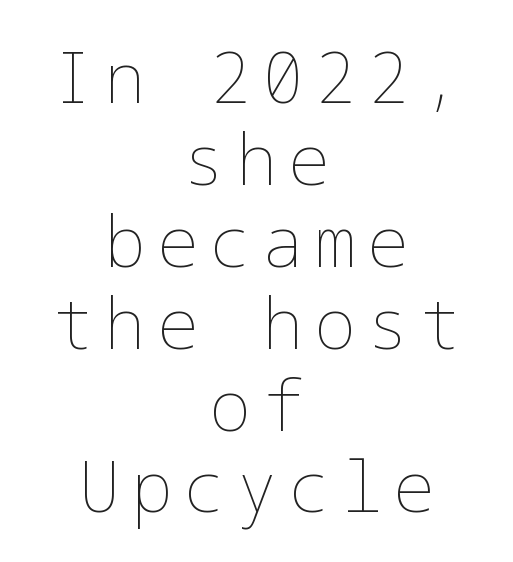
{"italic": "no", "bold": "no", "weight": "thin", "width": "normal", "stroke_contrast": "low", "x_height": "medium", "underline": "no", "align": "center", "line_spacing_ratio": 1.17, "glyph_px": 70}
